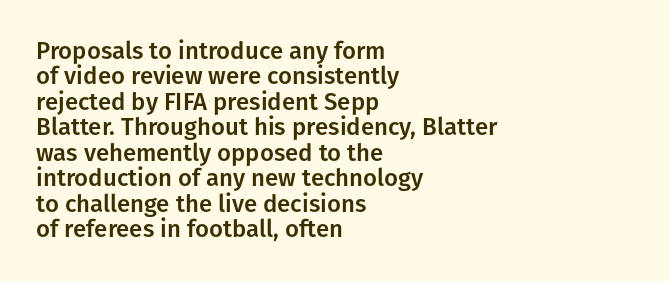
The image shows 24 px text type, upright; set left-aligned, tight line spacing (1.06x), normal letter spacing, not underlined.
